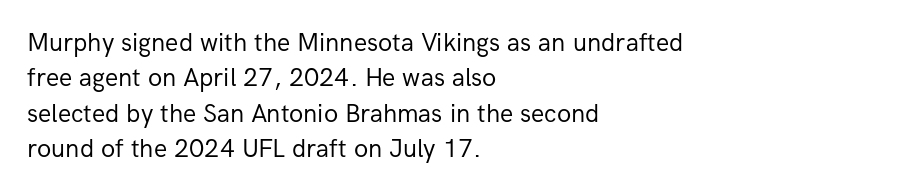
{"italic": "no", "bold": "no", "underline": "no", "align": "left", "line_spacing": "normal", "line_spacing_ratio": 1.36, "letter_spacing": "normal", "letter_spacing_em": 0.0, "glyph_px": 26}
